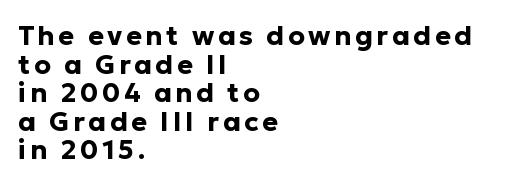
Q: Is the text bold? A: Yes.
Q: Is the text italic (slanted)? A: No, it is upright.
Q: Is the text underlined? A: No.
Q: How is the paragraph aligned? A: Left-aligned.
Q: Is the spacing between lines tight, normal or loose? A: Tight.
